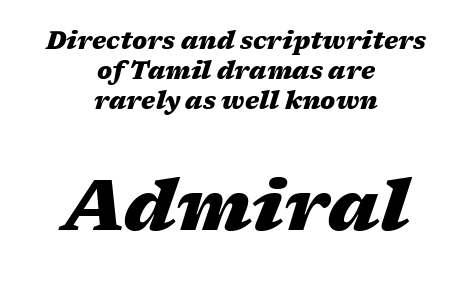
{"italic": "yes", "lean": "right", "slant_degrees": 17, "bold": "yes", "weight": "heavy", "width": "wide", "stroke_contrast": "medium", "x_height": "medium", "monospaced": "no", "underline": "no", "align": "center", "line_spacing_ratio": 1.24, "letter_spacing": "normal", "letter_spacing_em": 0.0, "larger_block": "second", "size_ratio": 2.96, "glyph_px": 71}
